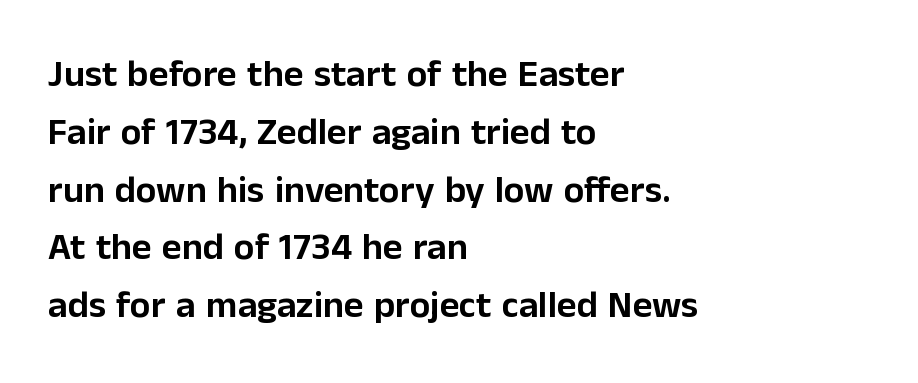
Baseline-to-baseline distance is the conventional proportion of letter height. The typography opts for an upright posture over an oblique one. Lines of text with bare space underneath. A student would call this left alignment; a typographer would say flush left, rag right. Think of a printed novel: that variable character pitch is what you see here. Typographically, this falls in the sans-serif category.
